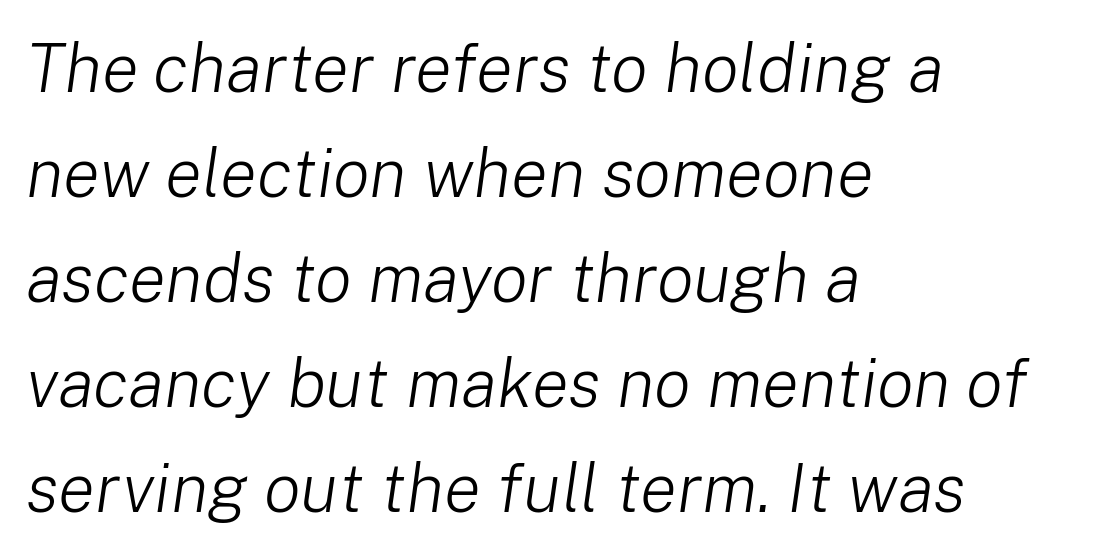
{"italic": "yes", "lean": "right", "slant_degrees": 8, "bold": "no", "weight": "light", "width": "normal", "stroke_contrast": "low", "x_height": "medium", "monospaced": "no", "underline": "no", "align": "left", "line_spacing": "normal", "line_spacing_ratio": 1.52, "letter_spacing": "normal", "letter_spacing_em": 0.0, "glyph_px": 69}
